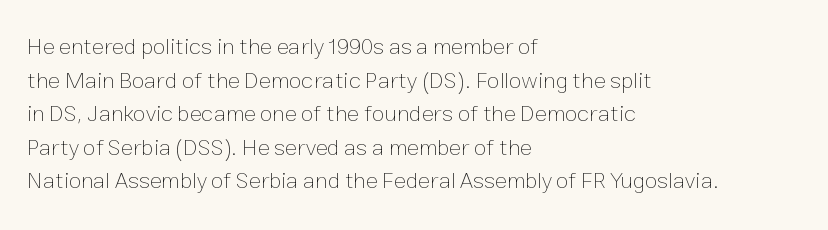
Q: Is the text bold? A: No.
Q: Is the text italic (slanted)? A: No, it is upright.
Q: Is the text underlined? A: No.
Q: How is the paragraph aligned? A: Left-aligned.
Q: Is the spacing between letters normal or unusually wide? A: Normal.
Q: Is the spacing between lines tight, normal or loose? A: Normal.
